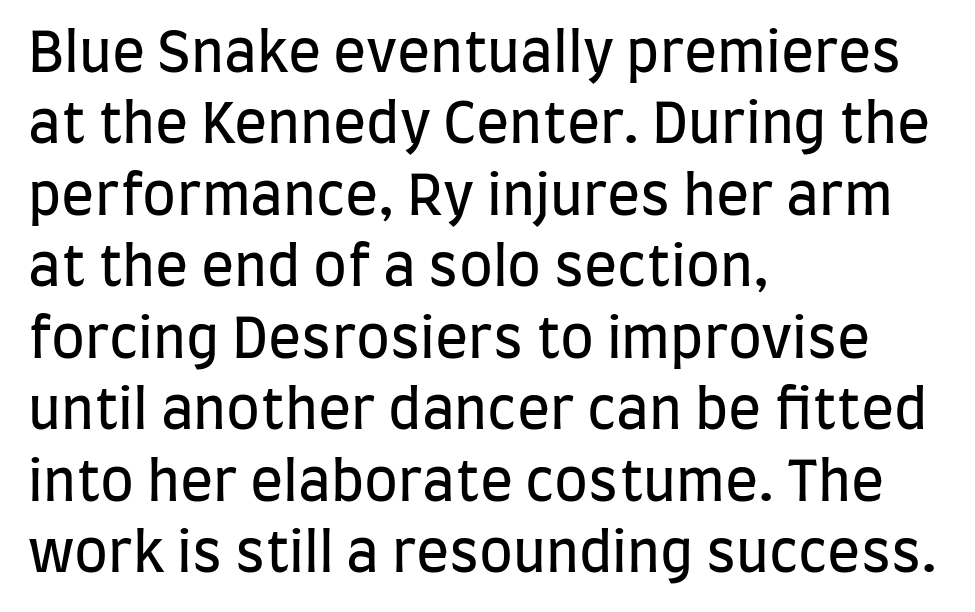
Note the varied advance widths — an 'i' is clearly narrower than an 'm'. The face looks like a standard text weight, possibly lighter. Check the space under the baseline: it is left empty. Evenly set lines give the paragraph a standard silhouette. The passage is arranged the way most books set body copy — flush left. A typesetter would label this face a sans.
